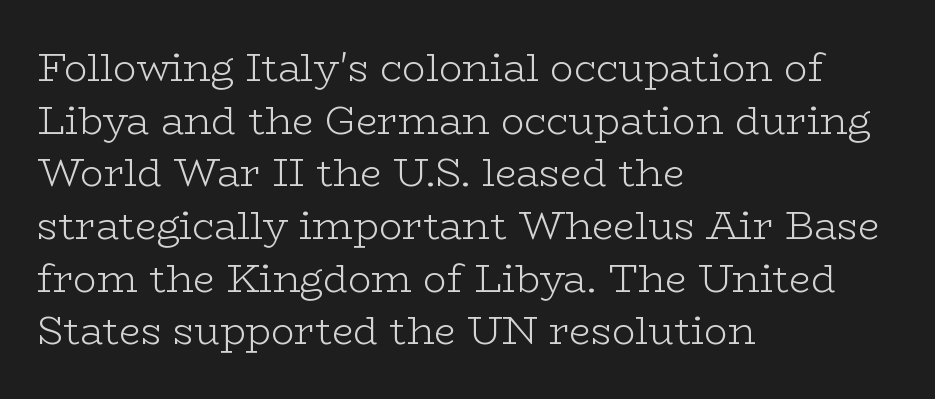
The image shows 39 px light, wide serif type, upright; set left-aligned, normal line spacing (1.35x), normal letter spacing, not underlined; low stroke contrast and a medium x-height.
